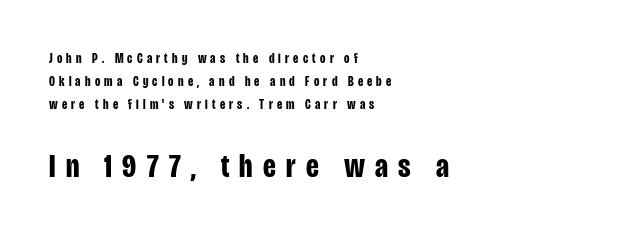
The image shows 34 px bold, condensed sans-serif type, upright; set left-aligned, normal line spacing (1.63x), unusually wide letter spacing (+0.3 em), not underlined; the second (bottom) block is 2.43x larger; low stroke contrast and a large x-height.
